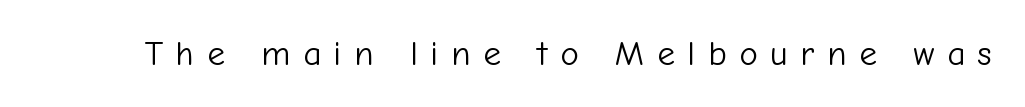
The image shows 35 px light sans-serif type, upright; set unusually wide letter spacing (+0.36 em), not underlined; low stroke contrast and a medium x-height.
